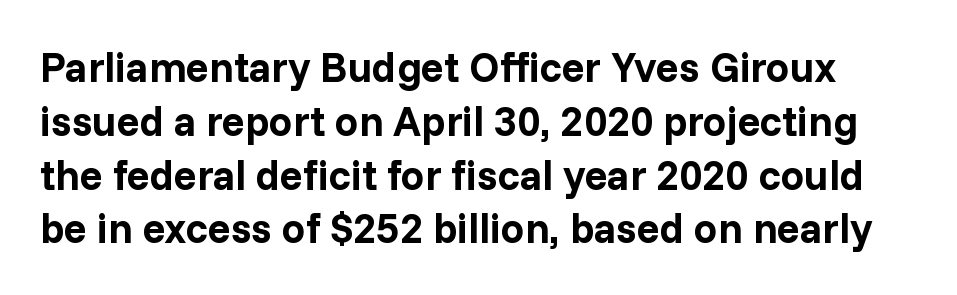
Q: Is the text bold? A: Yes.
Q: Is the text italic (slanted)? A: No, it is upright.
Q: Is the typeface a serif or a sans-serif typeface? A: Sans-serif.
Q: Is the text underlined? A: No.
Q: Is the spacing between letters normal or unusually wide? A: Normal.
Q: Is the spacing between lines tight, normal or loose? A: Normal.
Q: Width (condensed, normal, or wide)? A: Normal.
Q: Stroke contrast? A: Low.
Q: x-height? A: Medium.
Q: Monospaced? A: No.
